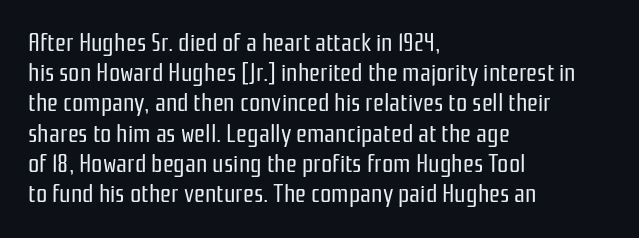
The image shows 25 px text type, upright; set left-aligned, line spacing 1.21x, normal letter spacing, not underlined.
